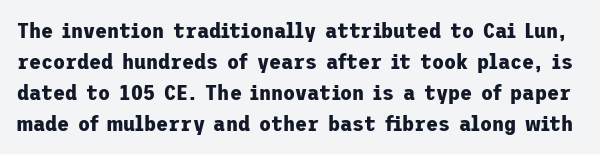
{"italic": "no", "bold": "yes", "underline": "no", "line_spacing": "normal", "line_spacing_ratio": 1.41, "letter_spacing": "normal", "letter_spacing_em": 0.0, "glyph_px": 22}
